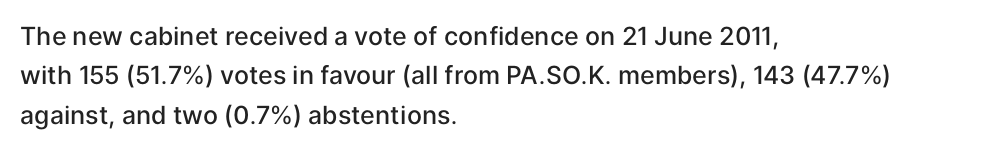
The image shows 25 px text type, upright; set left-aligned, normal line spacing (1.58x), normal letter spacing, not underlined.
